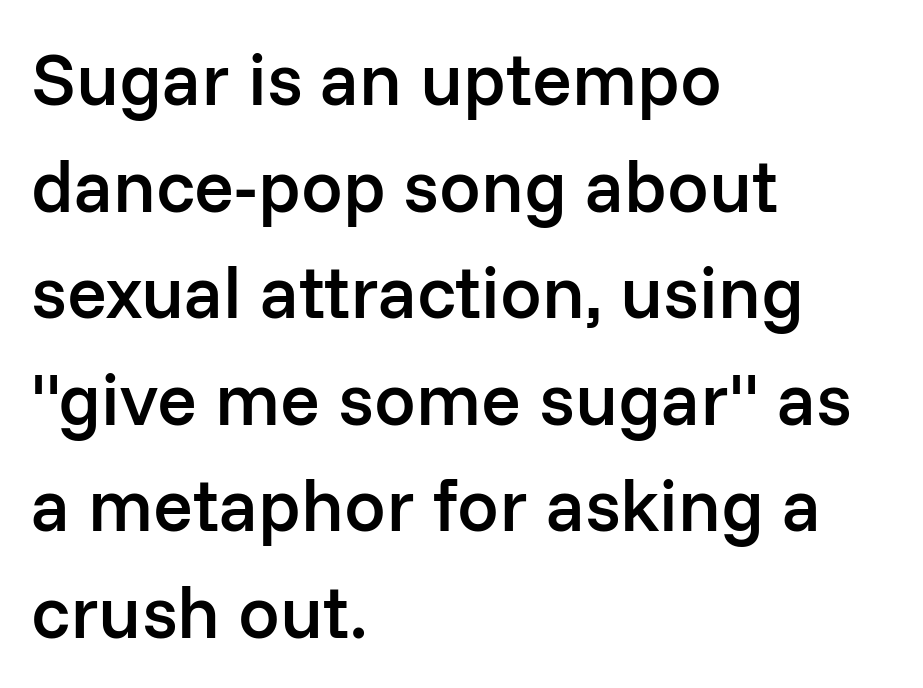
{"serif": "no", "italic": "no", "bold": "semi", "weight": "semibold", "width": "normal", "stroke_contrast": "low", "x_height": "medium", "monospaced": "no", "underline": "no", "align": "left", "line_spacing": "normal", "line_spacing_ratio": 1.44, "letter_spacing": "normal", "letter_spacing_em": 0.0, "glyph_px": 74}
